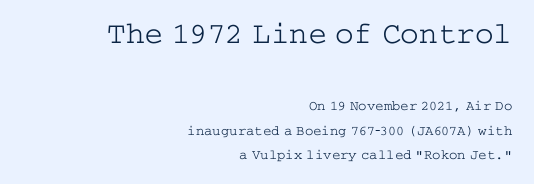
The image shows 31 px light, wide serif type, upright; set right-aligned, line spacing 1.73x, normal letter spacing, not underlined; the first (top) block is 2.21x larger; low stroke contrast and a medium x-height.
